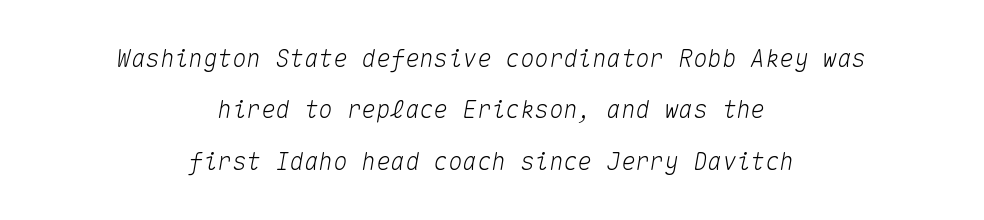
Q: Is the text italic (slanted)? A: Yes, it leans right by about 10 degrees.
Q: Is the text underlined? A: No.
Q: How is the paragraph aligned? A: Centered.
Q: Is the spacing between letters normal or unusually wide? A: Normal.
Q: Is the spacing between lines tight, normal or loose? A: Loose.
